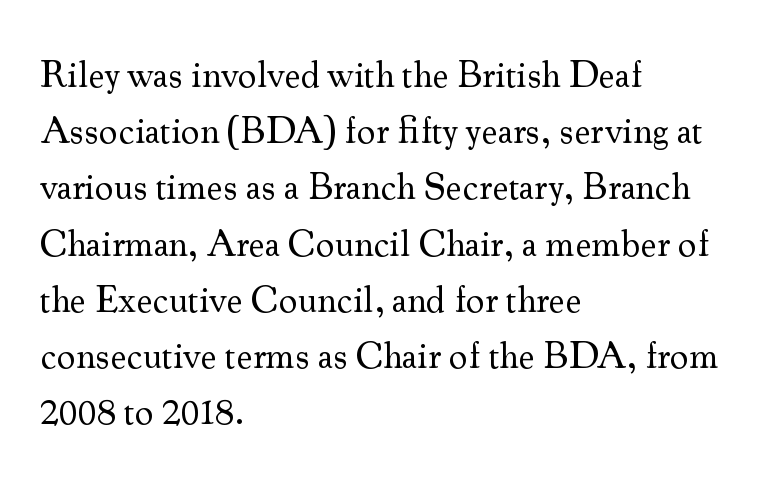
The image shows 37 px regular-weight serif type, upright; set left-aligned, normal line spacing (1.52x), normal letter spacing, not underlined; medium stroke contrast and a small x-height.
